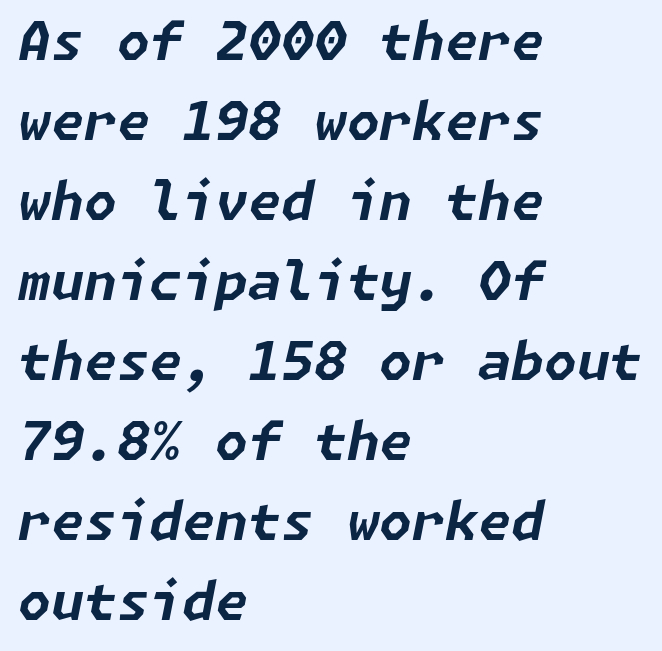
{"italic": "yes", "lean": "right", "slant_degrees": 11, "bold": "yes", "weight": "bold", "width": "normal", "stroke_contrast": "low", "x_height": "medium", "underline": "no", "align": "left", "line_spacing": "normal", "line_spacing_ratio": 1.51, "letter_spacing": "normal", "letter_spacing_em": 0.0, "glyph_px": 53}
